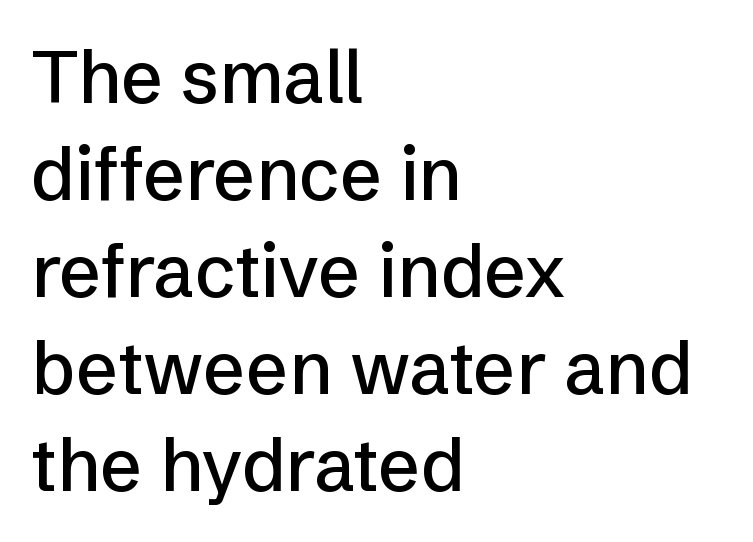
Q: Is the text italic (slanted)? A: No, it is upright.
Q: Is the typeface a serif or a sans-serif typeface? A: Sans-serif.
Q: Is the text underlined? A: No.
Q: How is the paragraph aligned? A: Left-aligned.
Q: Is the spacing between letters normal or unusually wide? A: Normal.
Q: Is the spacing between lines tight, normal or loose? A: Normal.
Q: Width (condensed, normal, or wide)? A: Normal.
Q: Stroke contrast? A: Low.
Q: x-height? A: Medium.
Q: Monospaced? A: No.
